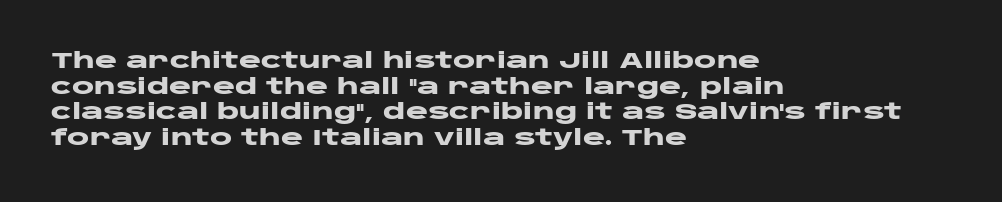
{"italic": "no", "bold": "yes", "underline": "no", "align": "left", "line_spacing_ratio": 1.22, "letter_spacing": "normal", "letter_spacing_em": 0.0, "glyph_px": 21}
